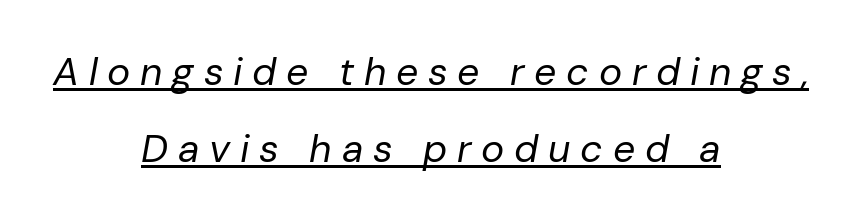
A great deal of white space separates one row of letters from the next. Which margin do the lines hug? Neither — every line sits in the middle. Do the characters align in a grid? No, the font is proportional. Vertical stems look standard width or narrower in stroke.
